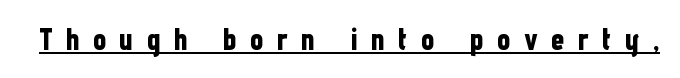
Characters remain perfectly vertical along every line. Underlining? Definitely there. Classification — sans serif. Does extra space separate the letters? Yes, quite a lot of it.
